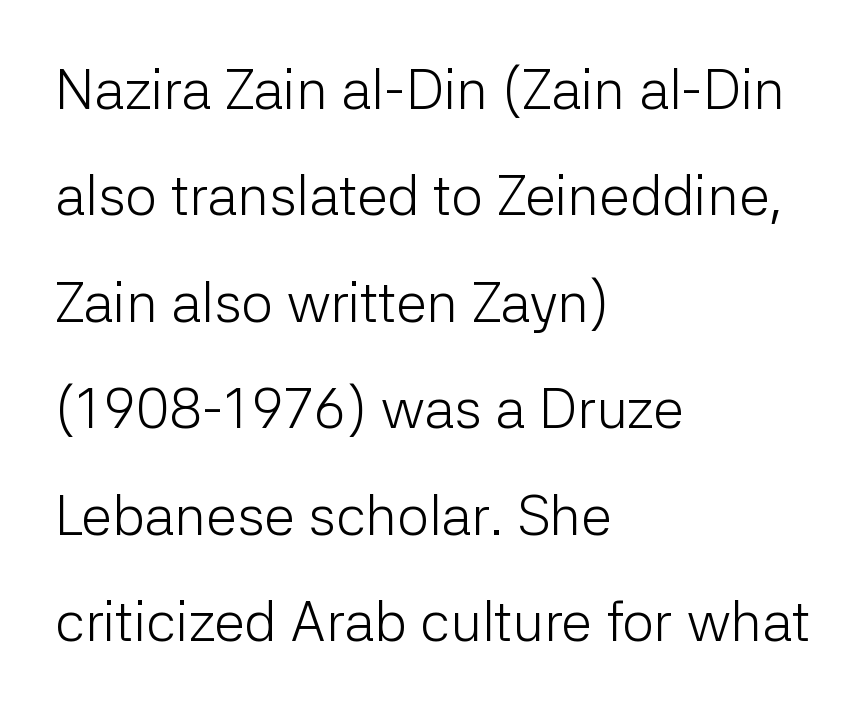
Q: Is the text bold? A: No.
Q: Is the text italic (slanted)? A: No, it is upright.
Q: Is the typeface a serif or a sans-serif typeface? A: Sans-serif.
Q: Is the text underlined? A: No.
Q: How is the paragraph aligned? A: Left-aligned.
Q: Is the spacing between letters normal or unusually wide? A: Normal.
Q: Is the spacing between lines tight, normal or loose? A: Loose.
Q: Width (condensed, normal, or wide)? A: Normal.
Q: Stroke contrast? A: Low.
Q: x-height? A: Medium.
Q: Monospaced? A: No.
